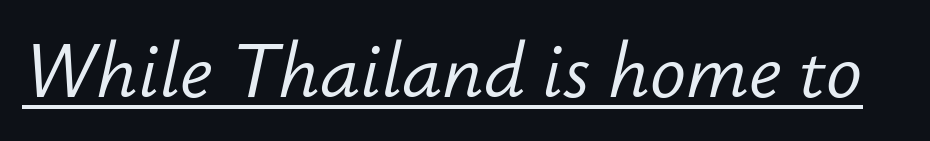
{"italic": "yes", "lean": "right", "slant_degrees": 12, "bold": "no", "weight": "light", "width": "normal", "stroke_contrast": "low", "x_height": "small", "monospaced": "no", "underline": "yes", "letter_spacing": "normal", "letter_spacing_em": 0.0, "glyph_px": 75}
